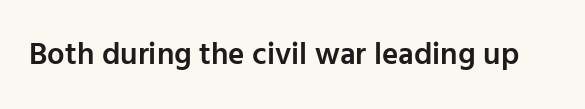
Q: Is the text bold? A: Semi-bold.
Q: Is the text italic (slanted)? A: No, it is upright.
Q: Is the typeface a serif or a sans-serif typeface? A: Sans-serif.
Q: Is the text underlined? A: No.
Q: Is the spacing between letters normal or unusually wide? A: Normal.
Q: Width (condensed, normal, or wide)? A: Normal.
Q: Stroke contrast? A: Low.
Q: x-height? A: Medium.
Q: Monospaced? A: No.
